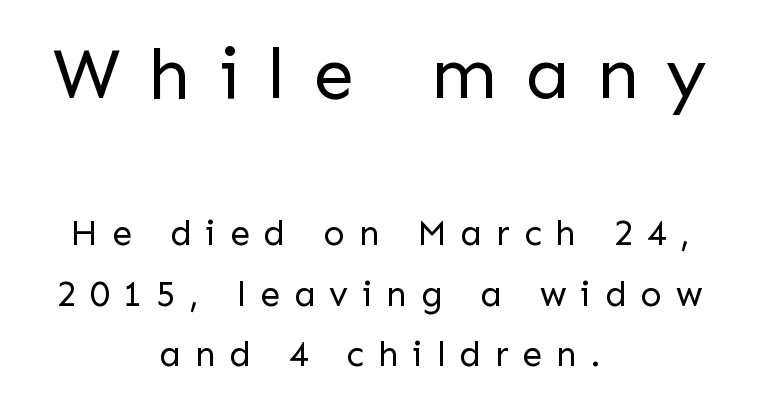
Q: Is the text bold? A: No.
Q: Is the text italic (slanted)? A: No, it is upright.
Q: Is the typeface a serif or a sans-serif typeface? A: Sans-serif.
Q: Is the text underlined? A: No.
Q: How is the paragraph aligned? A: Centered.
Q: Is the spacing between letters normal or unusually wide? A: Unusually wide.
Q: Is the spacing between lines tight, normal or loose? A: Normal.
Q: Which block of text is set in a larger size, the first (top) or the second (bottom)? A: The first (top) one.
Q: Width (condensed, normal, or wide)? A: Normal.
Q: Stroke contrast? A: Low.
Q: x-height? A: Medium.
Q: Monospaced? A: No.
